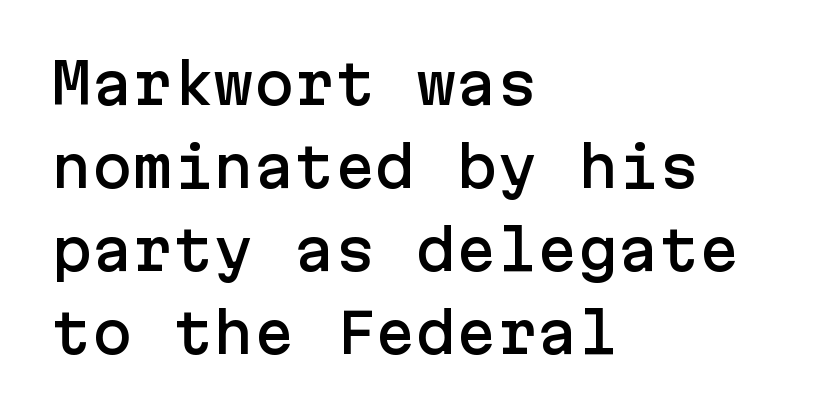
The image shows 54 px sans-serif type, upright; set left-aligned, normal line spacing (1.54x), normal letter spacing, not underlined; low stroke contrast and a medium x-height.
